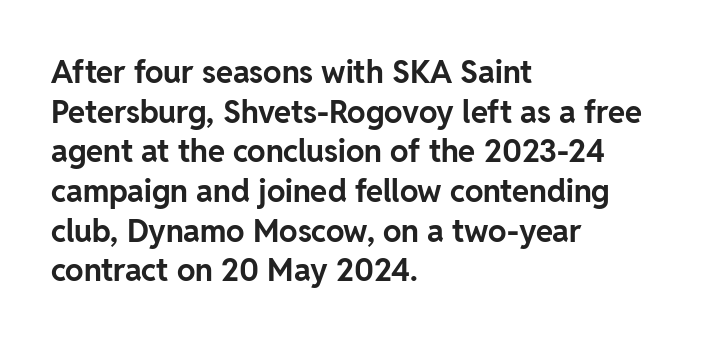
{"serif": "no", "italic": "no", "bold": "yes", "weight": "bold", "width": "normal", "stroke_contrast": "low", "x_height": "medium", "monospaced": "no", "underline": "no", "align": "left", "line_spacing": "normal", "line_spacing_ratio": 1.28, "letter_spacing": "normal", "letter_spacing_em": 0.0, "glyph_px": 31}
